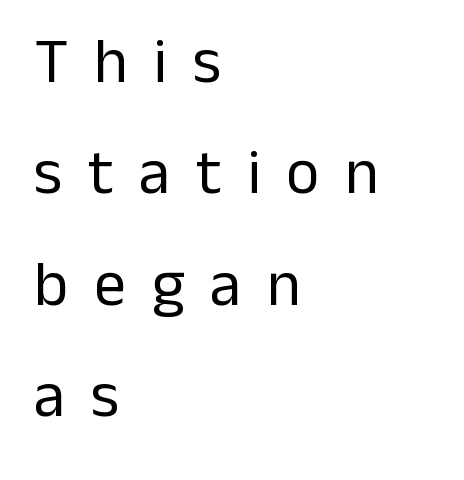
Q: Is the text bold? A: No.
Q: Is the text italic (slanted)? A: No, it is upright.
Q: Is the typeface a serif or a sans-serif typeface? A: Sans-serif.
Q: Is the text underlined? A: No.
Q: How is the paragraph aligned? A: Left-aligned.
Q: Is the spacing between letters normal or unusually wide? A: Unusually wide.
Q: Width (condensed, normal, or wide)? A: Normal.
Q: Stroke contrast? A: Low.
Q: x-height? A: Medium.
Q: Monospaced? A: No.
